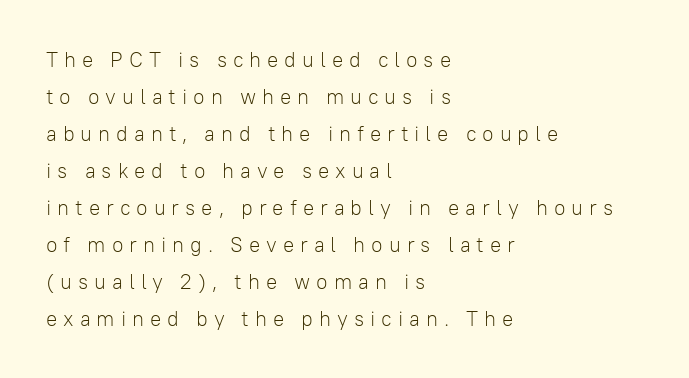
{"italic": "no", "bold": "no", "underline": "no", "align": "left", "line_spacing_ratio": 1.76, "letter_spacing": "wide", "letter_spacing_em": 0.28, "glyph_px": 21}
